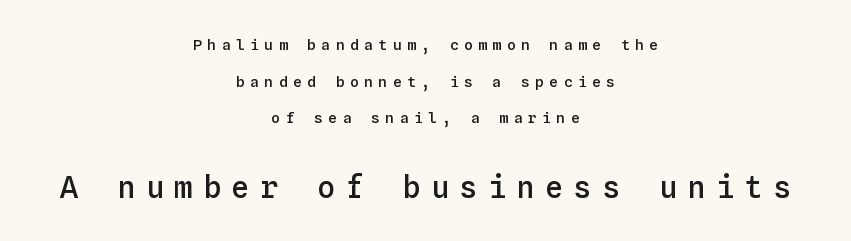
Words float on clear page, feet unadorned. Does extra space separate the letters? Yes, quite a lot of it. Every character sits straight up, as roman type does. The rendering uses a large line-height, opening up the rows. On the weight axis this lands at semibold, roughly 600.
